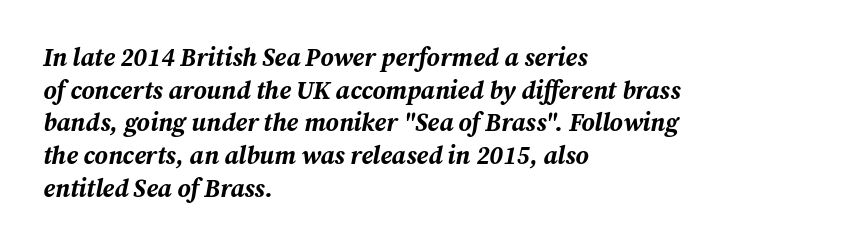
Q: Is the text bold? A: Yes.
Q: Is the text italic (slanted)? A: Yes, it leans right by about 12 degrees.
Q: Is the text underlined? A: No.
Q: How is the paragraph aligned? A: Left-aligned.
Q: Is the spacing between letters normal or unusually wide? A: Normal.
Q: Is the spacing between lines tight, normal or loose? A: Normal.
